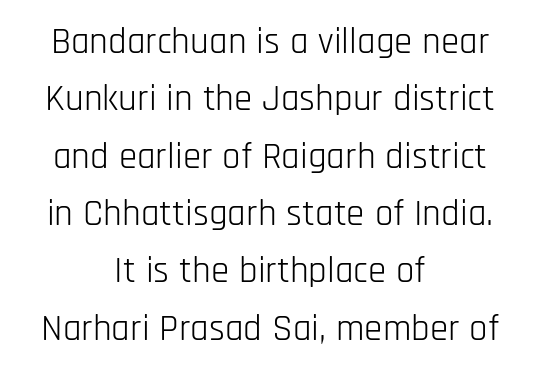
The font's upright variant was chosen for this text. The letters carry no serifs — their stems end cleanly without finishing strokes. Think of a printed novel: that variable character pitch is what you see here. Reading down the block, each line starts at a different indent, mirrored at its end. The weight tops out at a normal text grade.
